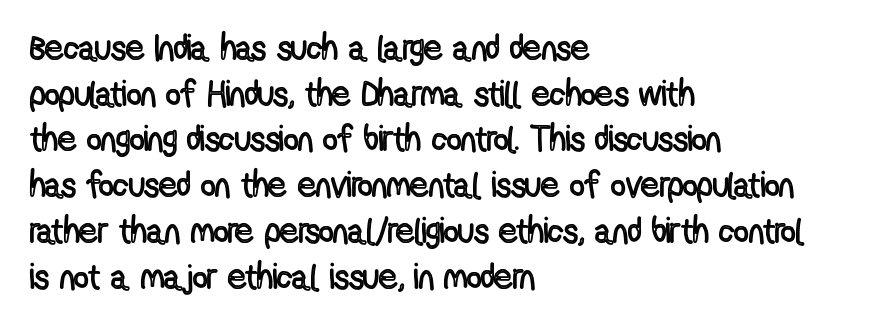
The image shows 36 px condensed type, upright; set left-aligned, normal line spacing (1.27x), normal letter spacing, not underlined; a medium x-height.
